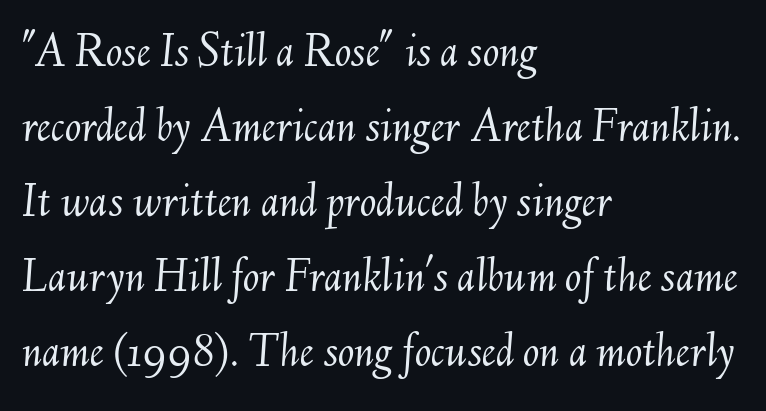
The image shows 49 px light type, italic (leaning right); set left-aligned, normal line spacing (1.53x), normal letter spacing, not underlined; medium stroke contrast and a small x-height.
